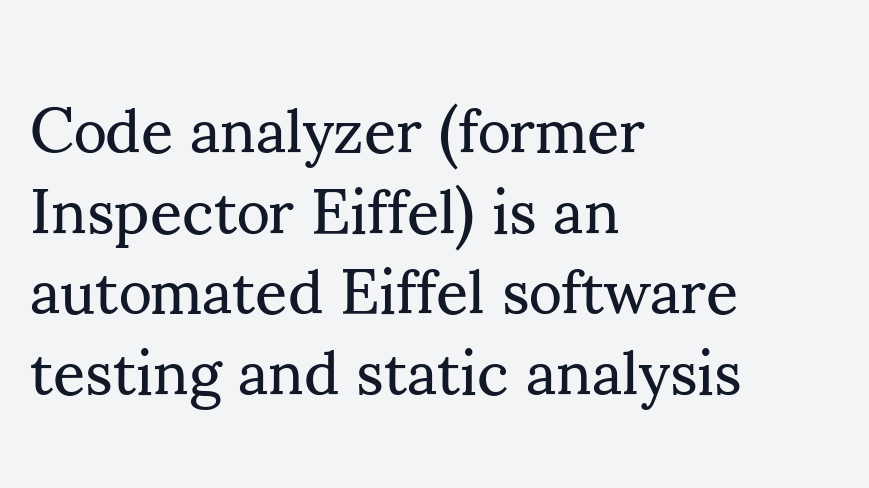
Note: serifs present on the glyphs. Quick note: not italic, upright. The strokes carry an ordinary text weight at most. Anything drawn beneath the words? Only blank space.
